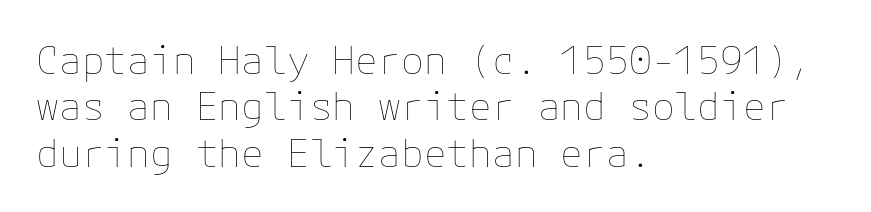
Q: Is the text bold? A: No.
Q: Is the text italic (slanted)? A: No, it is upright.
Q: Is the text underlined? A: No.
Q: How is the paragraph aligned? A: Left-aligned.
Q: Is the spacing between letters normal or unusually wide? A: Normal.
Q: Width (condensed, normal, or wide)? A: Normal.
Q: Stroke contrast? A: Low.
Q: x-height? A: Medium.
